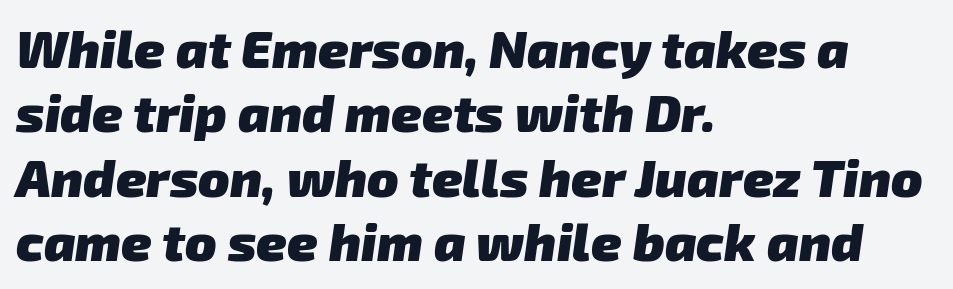
{"serif": "no", "bold": "yes", "weight": "heavy", "width": "normal", "stroke_contrast": "low", "x_height": "medium", "monospaced": "no", "underline": "no", "align": "left", "line_spacing_ratio": 1.24, "letter_spacing": "normal", "letter_spacing_em": 0.0, "glyph_px": 52}
